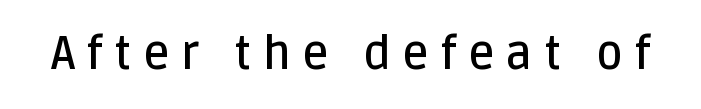
{"serif": "no", "italic": "no", "bold": "semi", "weight": "semibold", "width": "normal", "stroke_contrast": "low", "x_height": "large", "monospaced": "no", "underline": "no", "letter_spacing": "wide", "letter_spacing_em": 0.25, "glyph_px": 46}
